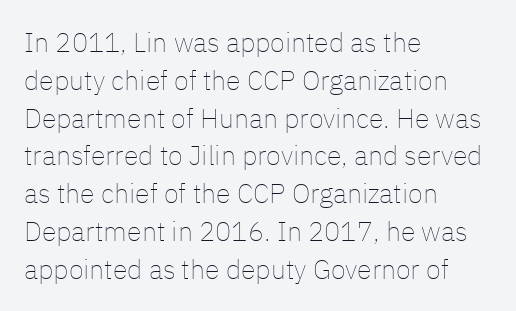
Short note: letters normally spaced. These lines are set flush left with a ragged right edge. The passage shown is not bold in any degree. Rows of type keep a routine distance in the vertical direction. This is the regular roman posture of the typeface.
